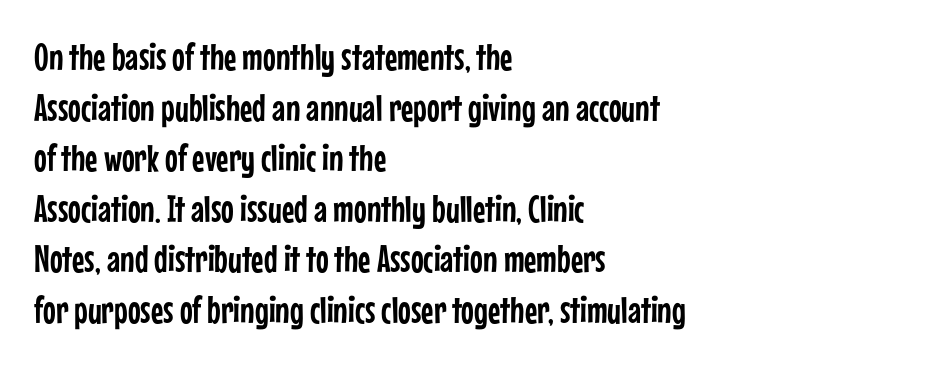
To sum up the face: it is a sans, with no serifs. Between one letter and the next there's only the usual sliver of space. Do the letters lean? They stand straight. Think of a printed novel: that variable character pitch is what you see here. Short and long lines alike share a common starting point at left. Honestly, the row spacing looks completely unremarkable.
